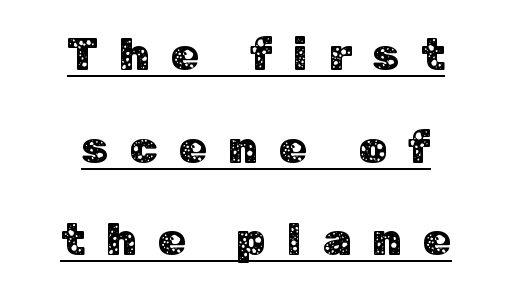
The image shows 45 px sans-serif type, upright; set centered, loose line spacing (2.06x), unusually wide letter spacing (+0.47 em), underlined; low stroke contrast and a medium x-height.
